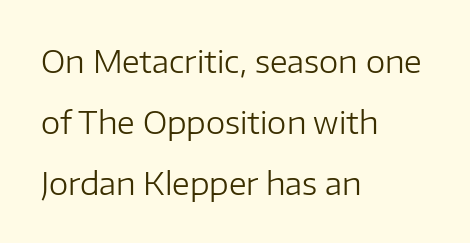
The typeface has the unassuming heft of standard copy or less. Horizontal bands of white between lines are thick stripes. The lines in this sample share a left origin and differ only in where they stop. The foot of each line stays bare and open.
